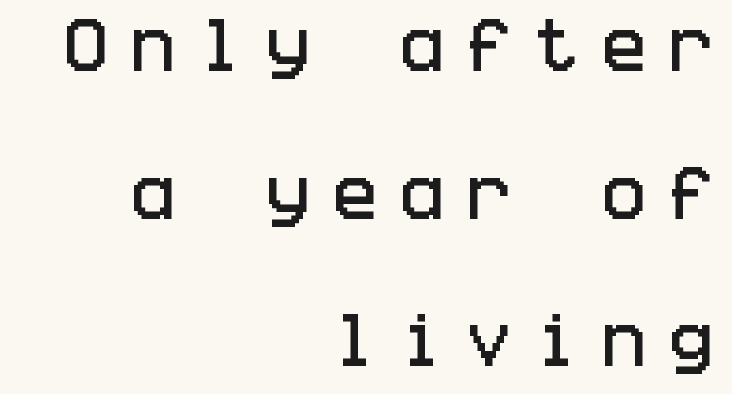
The image shows 60 px condensed sans-serif type, upright; set right-aligned, loose line spacing (2.46x), unusually wide letter spacing (+0.37 em), not underlined; low stroke contrast and a large x-height.
